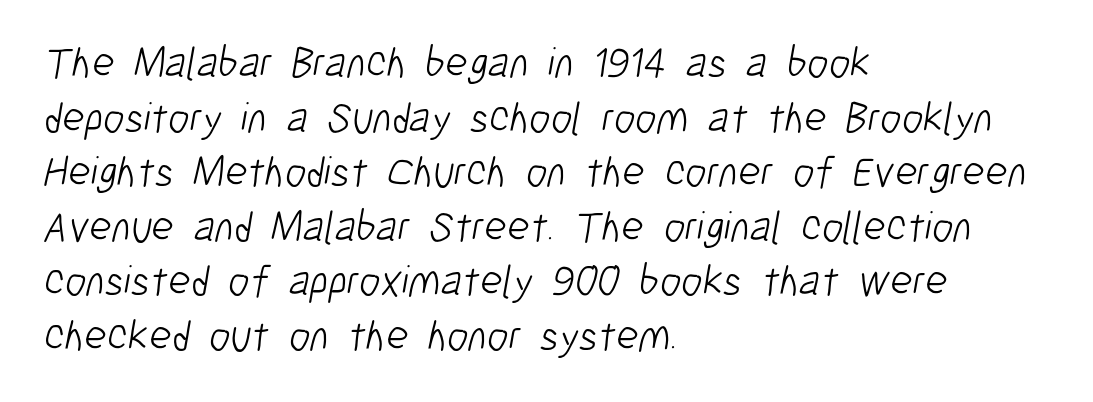
Q: Is the text bold? A: No.
Q: Is the typeface a serif or a sans-serif typeface? A: Sans-serif.
Q: Is the text underlined? A: No.
Q: How is the paragraph aligned? A: Left-aligned.
Q: Is the spacing between letters normal or unusually wide? A: Normal.
Q: Is the spacing between lines tight, normal or loose? A: Normal.
Q: Width (condensed, normal, or wide)? A: Condensed.
Q: Stroke contrast? A: Low.
Q: x-height? A: Medium.
Q: Monospaced? A: No.
